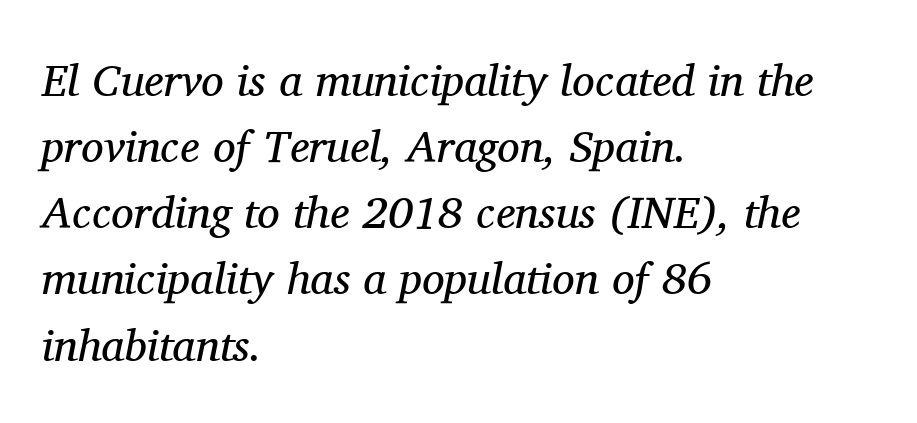
{"serif": "yes", "italic": "yes", "lean": "right", "slant_degrees": 11, "bold": "no", "weight": "regular", "width": "normal", "stroke_contrast": "medium", "x_height": "medium", "monospaced": "no", "underline": "no", "align": "left", "line_spacing": "normal", "line_spacing_ratio": 1.47, "letter_spacing": "normal", "letter_spacing_em": 0.0, "glyph_px": 45}
